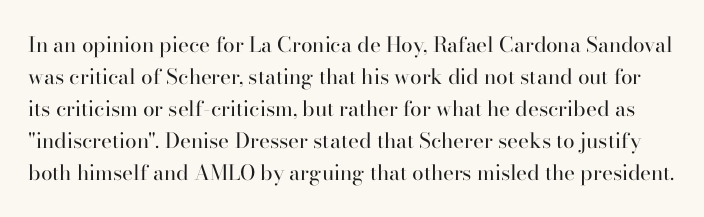
The image shows 21 px text type, upright; set normal line spacing (1.52x), normal letter spacing, not underlined.
